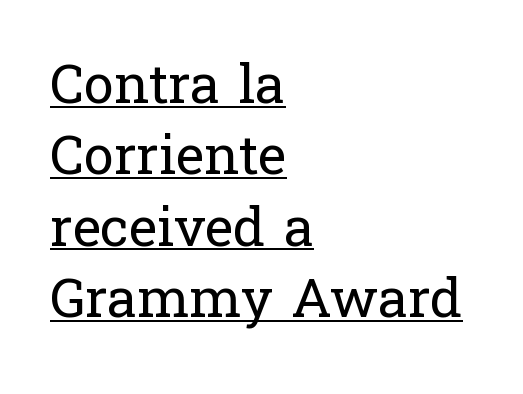
Style check: upright. How are the letters spaced? Ordinarily, with no added tracking. Line starts are locked; line ends wander. Like a heading marked for emphasis, these lines bear an underscore. The font is comparable to plain body text, perhaps lighter.
